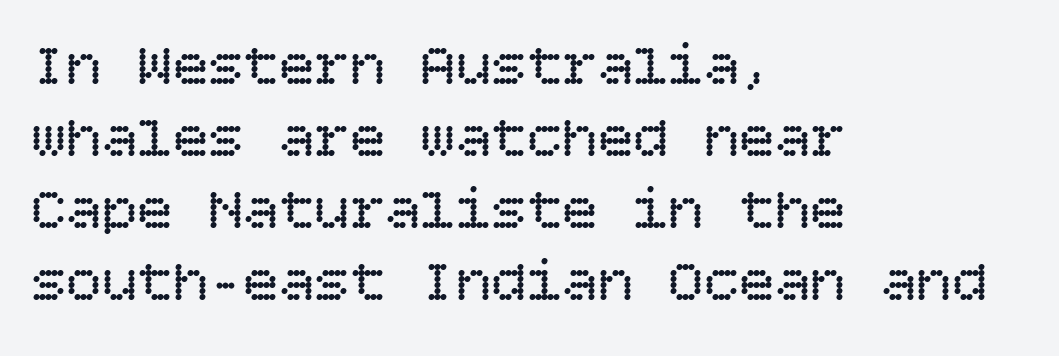
Q: Is the text bold? A: No.
Q: Is the text italic (slanted)? A: No, it is upright.
Q: Is the text underlined? A: No.
Q: How is the paragraph aligned? A: Left-aligned.
Q: Is the spacing between letters normal or unusually wide? A: Normal.
Q: Width (condensed, normal, or wide)? A: Normal.
Q: Stroke contrast? A: Low.
Q: x-height? A: Large.
